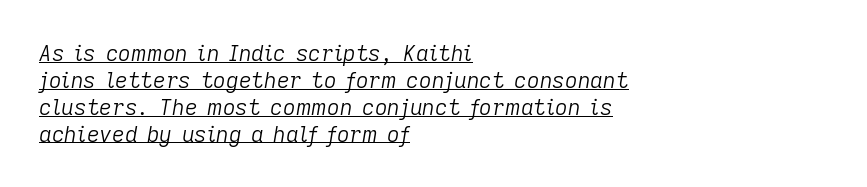
The image shows 22 px text type, italic (leaning right); set left-aligned, line spacing 1.22x, normal letter spacing, underlined.
